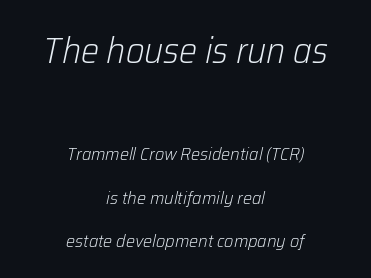
The image shows 36 px light type, italic (leaning right); set centered, loose line spacing (2.44x), normal letter spacing, not underlined; the first (top) block is 2.0x larger; low stroke contrast and a medium x-height.
